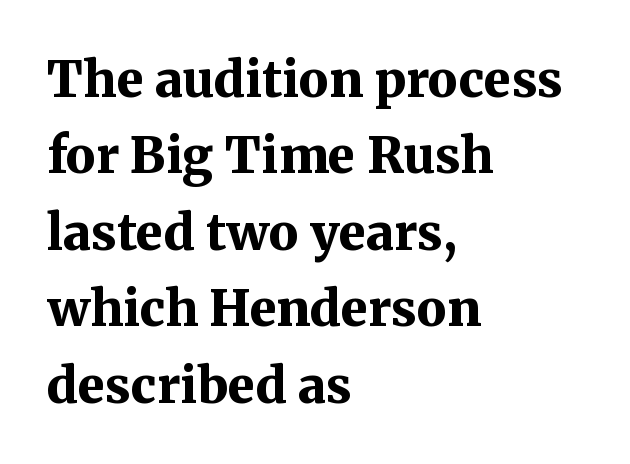
{"serif": "yes", "italic": "no", "bold": "yes", "weight": "bold", "width": "normal", "stroke_contrast": "medium", "x_height": "medium", "monospaced": "no", "underline": "no", "align": "left", "line_spacing": "normal", "line_spacing_ratio": 1.53, "letter_spacing": "normal", "letter_spacing_em": 0.0, "glyph_px": 50}
